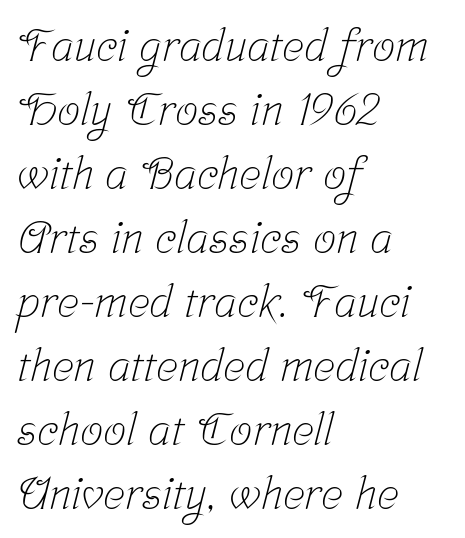
Q: Is the text bold? A: No.
Q: Is the typeface a serif or a sans-serif typeface? A: Serif.
Q: Is the text underlined? A: No.
Q: How is the paragraph aligned? A: Left-aligned.
Q: Is the spacing between letters normal or unusually wide? A: Normal.
Q: Is the spacing between lines tight, normal or loose? A: Normal.
Q: Width (condensed, normal, or wide)? A: Condensed.
Q: Stroke contrast? A: Low.
Q: x-height? A: Medium.
Q: Monospaced? A: No.
